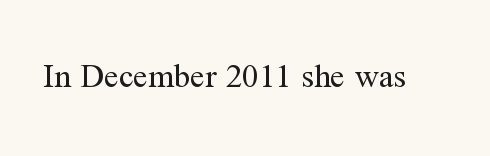
{"serif": "yes", "italic": "no", "bold": "no", "weight": "regular", "width": "normal", "stroke_contrast": "medium", "x_height": "medium", "monospaced": "no", "underline": "no", "letter_spacing": "normal", "letter_spacing_em": 0.0, "glyph_px": 33}
